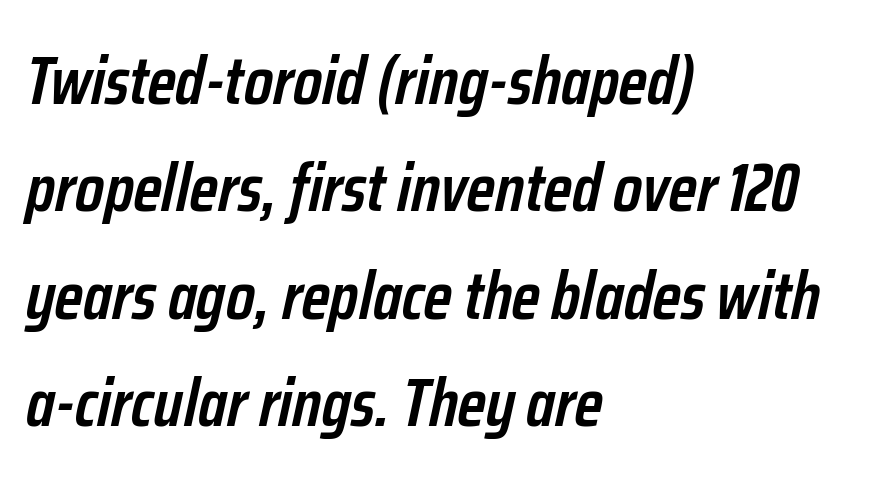
{"italic": "yes", "lean": "right", "slant_degrees": 12, "bold": "semi", "weight": "semibold", "width": "condensed", "stroke_contrast": "low", "x_height": "medium", "monospaced": "no", "underline": "no", "align": "left", "line_spacing": "normal", "line_spacing_ratio": 1.58, "letter_spacing": "normal", "letter_spacing_em": 0.0, "glyph_px": 68}
